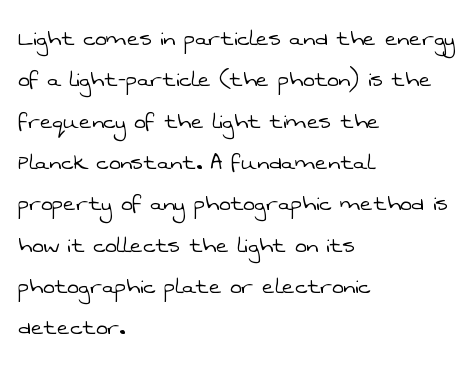
Q: Is the text bold? A: No.
Q: Is the text underlined? A: No.
Q: How is the paragraph aligned? A: Left-aligned.
Q: Is the spacing between letters normal or unusually wide? A: Normal.
Q: Is the spacing between lines tight, normal or loose? A: Normal.
